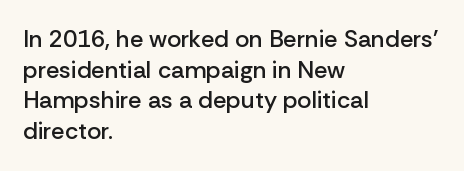
Q: Is the text bold? A: Semi-bold.
Q: Is the text italic (slanted)? A: No, it is upright.
Q: Is the text underlined? A: No.
Q: How is the paragraph aligned? A: Left-aligned.
Q: Is the spacing between letters normal or unusually wide? A: Normal.
Q: Is the spacing between lines tight, normal or loose? A: Normal.
